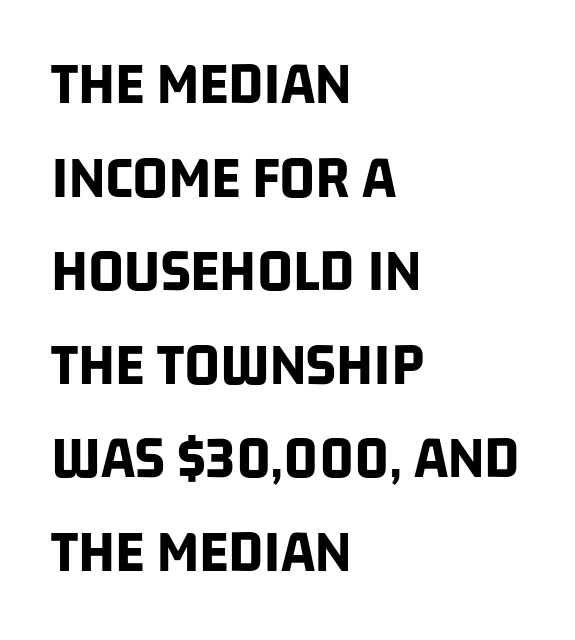
The image shows 62 px bold, condensed sans-serif type; set left-aligned, normal line spacing (1.51x), normal letter spacing, not underlined; low stroke contrast and a large x-height.
